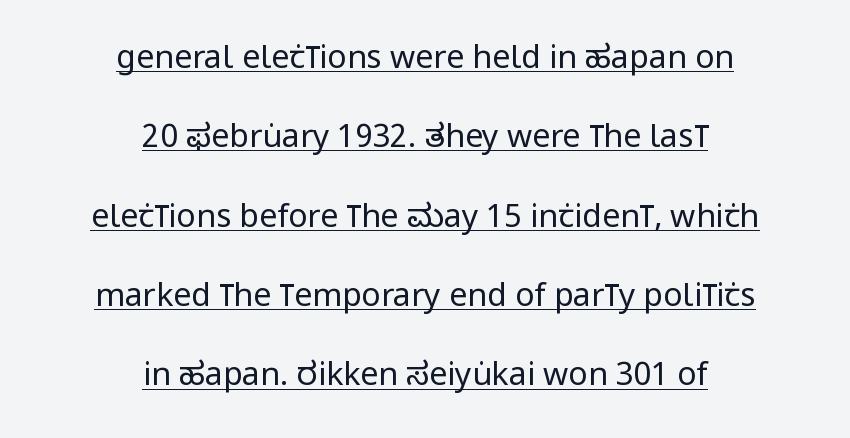
Compared with undecorated copy, this sample adds a rule below the words. You can tell from the bare stems that sans-serif type was used. Short and long lines alike share a common midpoint. A typesetter would call this leading open, well beyond the default. Posture: vertical.
